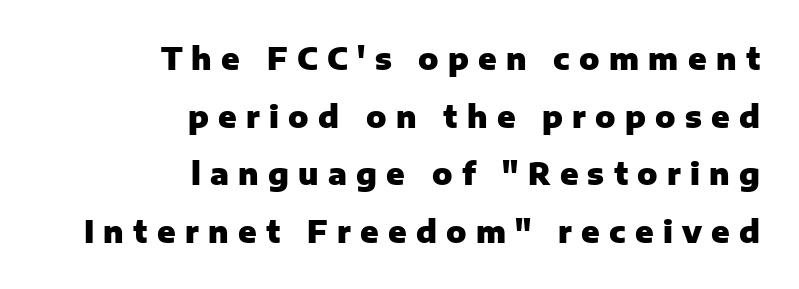
Line ends are locked; line starts wander. Summary of weight: heavy, a full bold. The face used here is proportionally spaced, like ordinary book or web type. A typesetter would call this leading open, well beyond the default. How are the letters spaced? Widely, with obvious added tracking. The type family on display is of the sans-serif kind.
